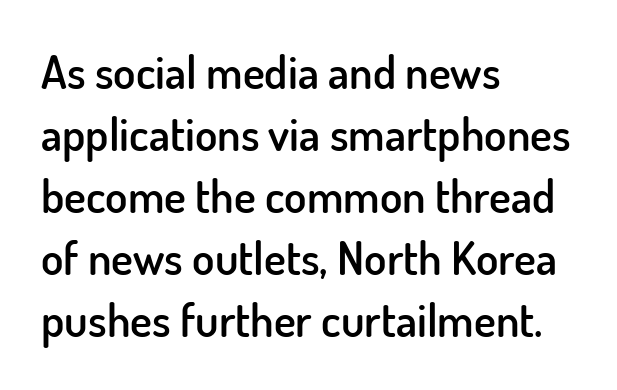
{"serif": "no", "italic": "no", "bold": "semi", "weight": "semibold", "width": "normal", "stroke_contrast": "low", "x_height": "small", "monospaced": "no", "underline": "no", "align": "left", "line_spacing": "normal", "line_spacing_ratio": 1.35, "letter_spacing": "normal", "letter_spacing_em": 0.0, "glyph_px": 46}
